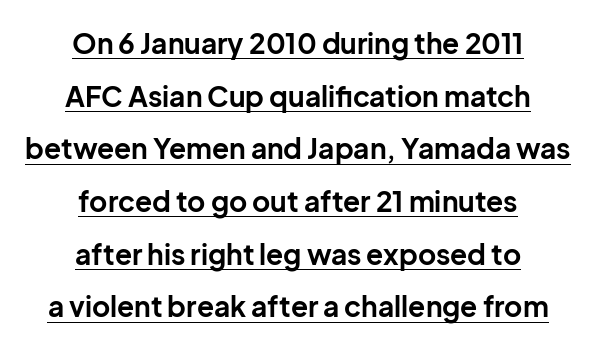
Each word holds together tightly as a unit, with standard inter-letter gaps. These lines carry a lot of weight — the face is fully bold. Looks like regular typesetting: each glyph gets only the width it needs. Centered paragraph, ragged on both sides.
